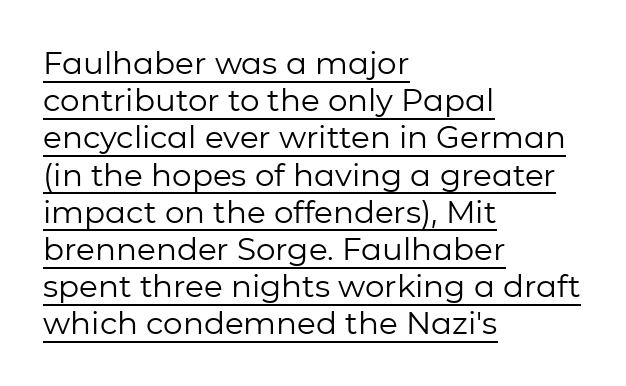
The image shows 31 px regular-weight sans-serif type, upright; set left-aligned, line spacing 1.2x, normal letter spacing, underlined; low stroke contrast and a medium x-height.
